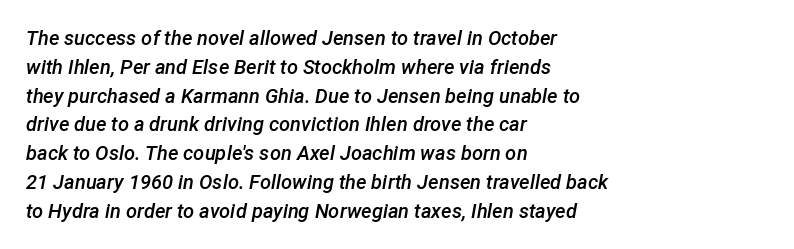
{"italic": "yes", "lean": "right", "slant_degrees": 12, "bold": "semi", "underline": "no", "align": "left", "line_spacing": "normal", "line_spacing_ratio": 1.44, "letter_spacing": "normal", "letter_spacing_em": 0.0, "glyph_px": 20}
